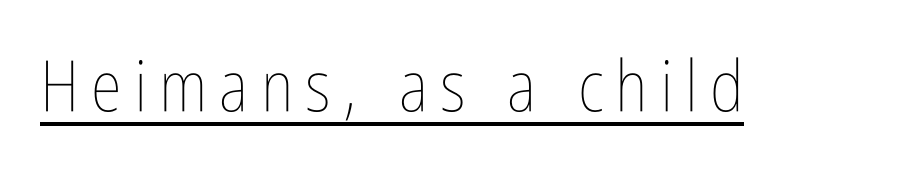
Q: Is the text bold? A: No.
Q: Is the text italic (slanted)? A: No, it is upright.
Q: Is the text underlined? A: Yes.
Q: Width (condensed, normal, or wide)? A: Condensed.
Q: Stroke contrast? A: Low.
Q: x-height? A: Medium.
Q: Monospaced? A: No.
